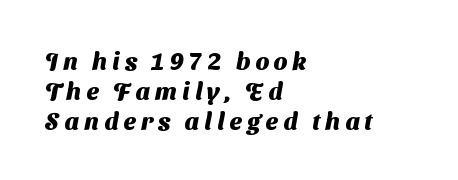
The passage shown is not underscored anywhere. Look at the stroke-to-counter ratio: heavy, a bold. The typesetter chose a ragged-right arrangement here. Inter-character spacing is expanded well beyond the font's built-in metrics.
